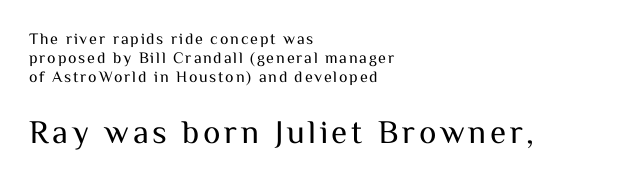
The letters look calm and open, with moderate or lighter stems. The words here are not underlined. Each line starts at the same left margin while the right side varies. The passage shown is typed in a proportional face where columns would drift. Compare the two chunks: the lower has the greater cap height. Letterform terminals end flat and unadorned throughout the passage.
